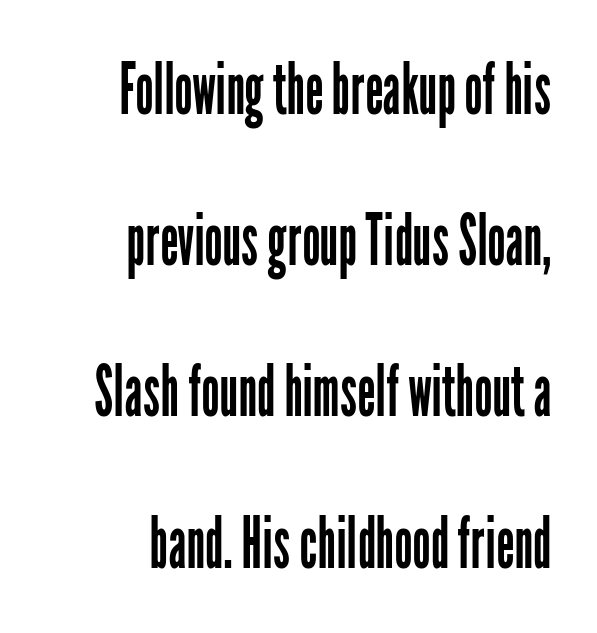
{"serif": "no", "italic": "no", "bold": "no", "weight": "regular", "width": "condensed", "stroke_contrast": "low", "x_height": "medium", "monospaced": "no", "underline": "no", "align": "right", "line_spacing": "loose", "line_spacing_ratio": 2.1, "letter_spacing": "normal", "letter_spacing_em": 0.0, "glyph_px": 72}
